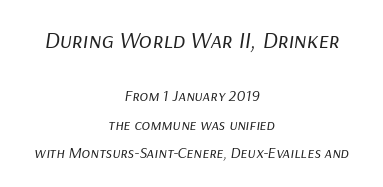
Q: Is the text bold? A: No.
Q: Is the text italic (slanted)? A: Yes, it leans right by about 9 degrees.
Q: Is the text underlined? A: No.
Q: How is the paragraph aligned? A: Centered.
Q: Is the spacing between letters normal or unusually wide? A: Normal.
Q: Which block of text is set in a larger size, the first (top) or the second (bottom)? A: The first (top) one.
